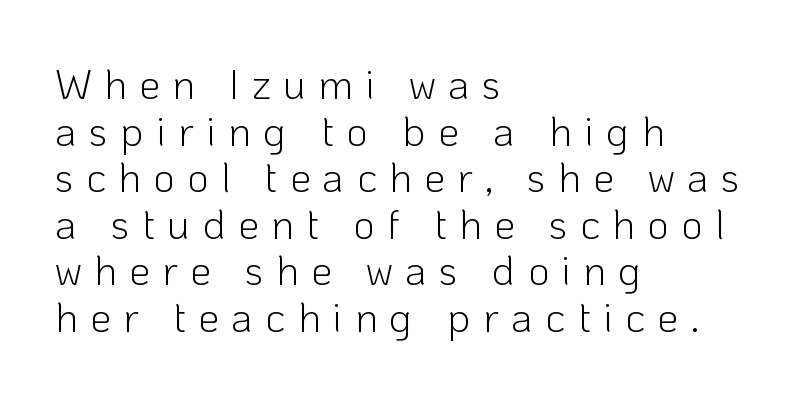
Q: Is the text bold? A: No.
Q: Is the text italic (slanted)? A: No, it is upright.
Q: Is the typeface a serif or a sans-serif typeface? A: Sans-serif.
Q: Is the text underlined? A: No.
Q: How is the paragraph aligned? A: Left-aligned.
Q: Is the spacing between letters normal or unusually wide? A: Unusually wide.
Q: Is the spacing between lines tight, normal or loose? A: Tight.
Q: Width (condensed, normal, or wide)? A: Normal.
Q: Stroke contrast? A: Low.
Q: x-height? A: Medium.
Q: Monospaced? A: No.
